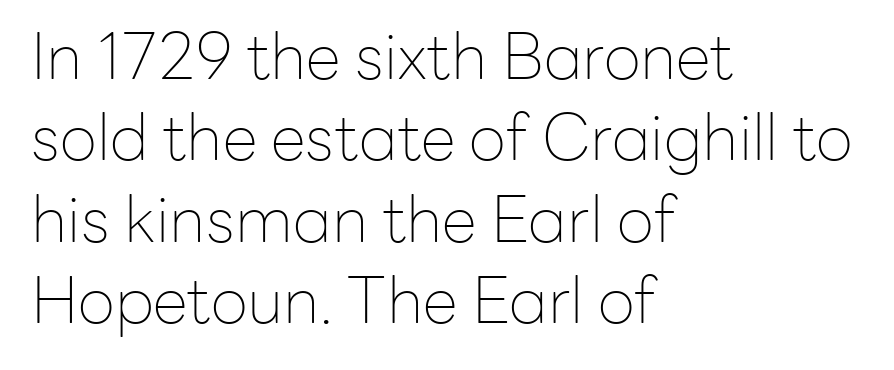
{"serif": "no", "italic": "no", "bold": "no", "weight": "thin", "width": "normal", "stroke_contrast": "low", "x_height": "medium", "monospaced": "no", "underline": "no", "align": "left", "line_spacing": "normal", "line_spacing_ratio": 1.27, "letter_spacing": "normal", "letter_spacing_em": 0.0, "glyph_px": 64}
